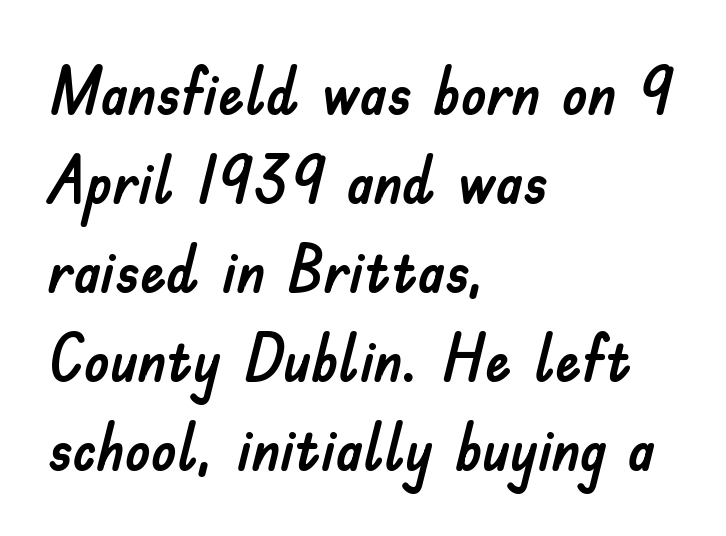
The space between consecutive lines is moderate. Type style note: lacks serifs. Spacing between characters is what you'd get straight out of the box.
